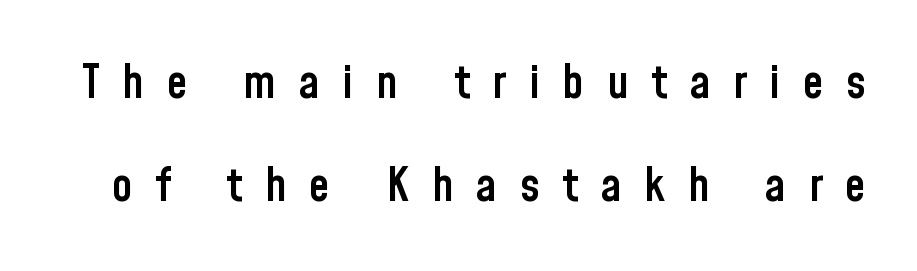
The image shows 47 px semibold, condensed sans-serif type, upright; set loose line spacing (2.19x), unusually wide letter spacing (+0.48 em), not underlined; low stroke contrast and a medium x-height.
